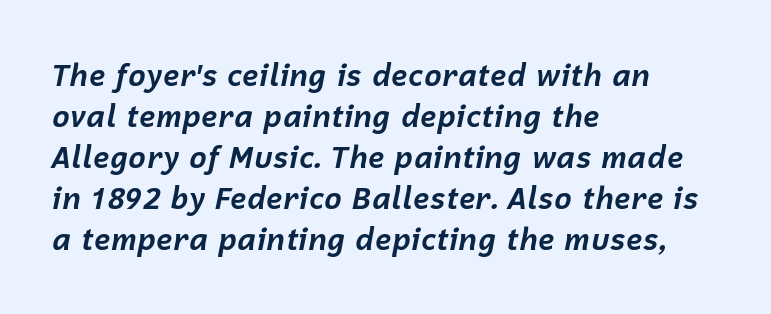
Italic? Definitely — the glyphs are oblique. The gap between lines stays unmarked. Caption: multi-line text, flush left, ragged right. The leading is moderate, giving the passage an even texture.
